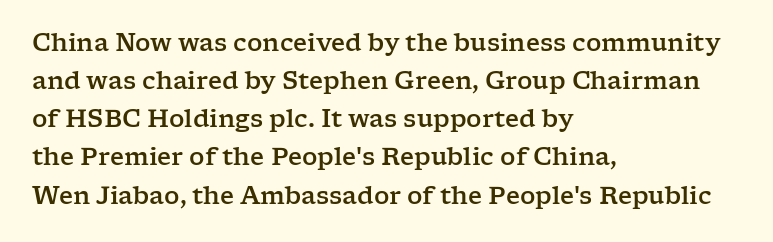
A normal amount of white space separates one row of letters from the next. In terms of letterspacing, this is plain default setting. Quick note: not italic, upright. Only glyphs here, with clear space below each row. Horizontally, the lines are justified to the leading edge only.
